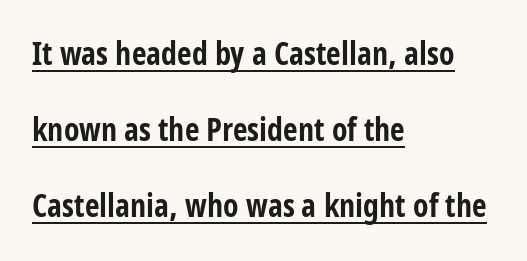
The lines in this sample share a left origin and differ only in where they stop. The face used here is a sans, in the tradition of grotesques and geometrics. Plenty of ink on the page — the face is bold. In terms of posture, this sample is upright. The words here are underlined.
